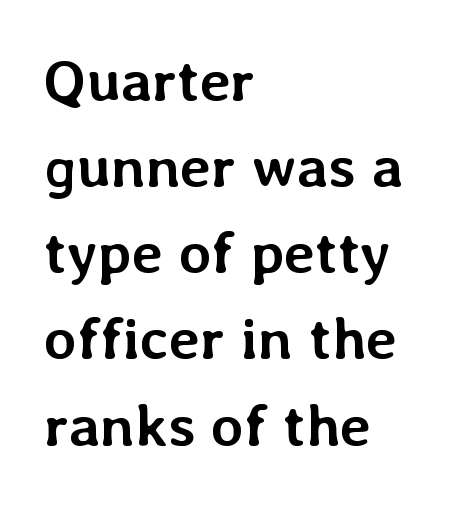
Heft: maximum for text — a bold. The gaps between neighbouring characters are ordinary and unremarkable. Is this a fixed-width face? No — the glyphs have proportional, varying widths. A bare baseline throughout the passage. Every character sits straight up, as roman type does. The compositor pushed each line to the left boundary.
